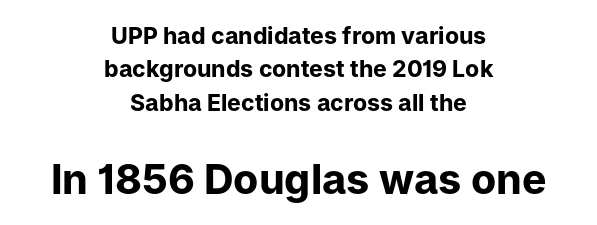
Italic? Not at all — the glyphs are vertical. Caption: standard tracking, unaltered. Visually, the bottom section dominates because its glyphs are scaled up. Think of a printed novel: that variable character pitch is what you see here. Emphasis by weight is at full strength: bold. The lines sit at an ordinary, default distance from one another.
